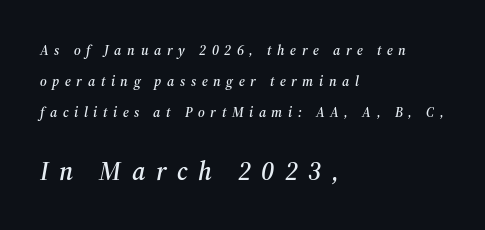
Q: Is the text italic (slanted)? A: Yes, it leans right by about 12 degrees.
Q: Is the text underlined? A: No.
Q: How is the paragraph aligned? A: Left-aligned.
Q: Is the spacing between letters normal or unusually wide? A: Unusually wide.
Q: Is the spacing between lines tight, normal or loose? A: Loose.
Q: Which block of text is set in a larger size, the first (top) or the second (bottom)? A: The second (bottom) one.
